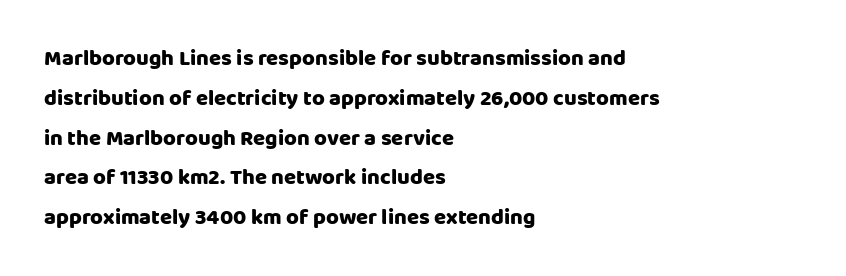
{"italic": "no", "underline": "no", "align": "left", "line_spacing_ratio": 1.81, "letter_spacing": "normal", "letter_spacing_em": 0.0, "glyph_px": 22}
